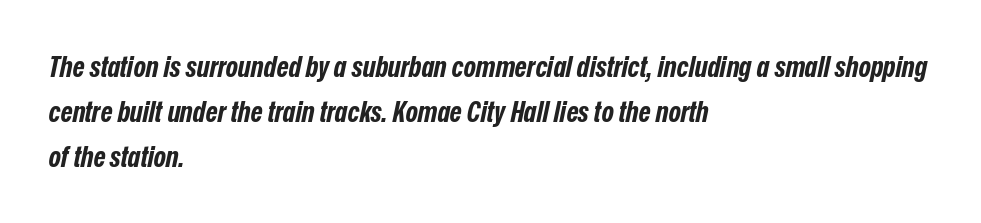
The space directly below the letters is spotless. The passage shown leans; its letterforms are oblique. You could not count columns in this text — the font is proportionally spaced. Honestly, the letter spacing is just normal — you wouldn't notice it.
